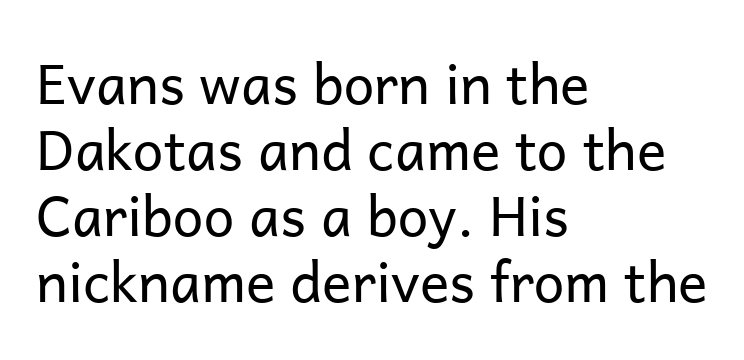
Q: Is the text bold? A: No.
Q: Is the text italic (slanted)? A: No, it is upright.
Q: Is the typeface a serif or a sans-serif typeface? A: Sans-serif.
Q: Is the text underlined? A: No.
Q: How is the paragraph aligned? A: Left-aligned.
Q: Is the spacing between letters normal or unusually wide? A: Normal.
Q: Width (condensed, normal, or wide)? A: Normal.
Q: Stroke contrast? A: Low.
Q: x-height? A: Medium.
Q: Monospaced? A: No.
